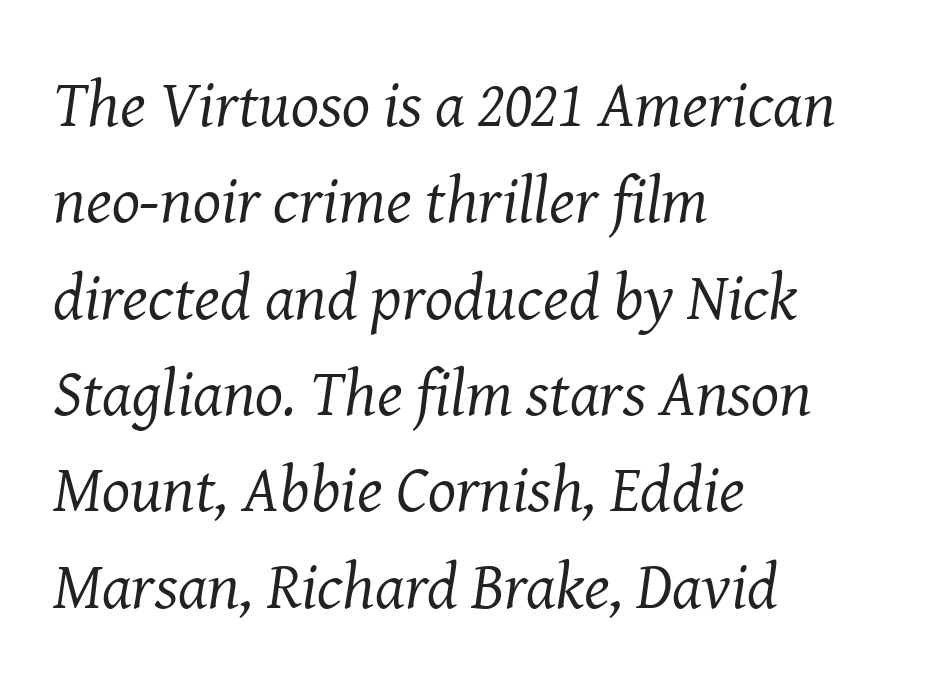
The image shows 66 px regular-weight serif type, italic (leaning right); set left-aligned, normal line spacing (1.46x), normal letter spacing, not underlined; medium stroke contrast and a medium x-height.
